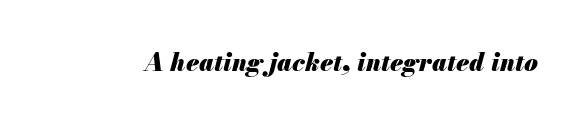
Bold? Absolutely — the strokes are thick and heavy. Check the space under the baseline: it is left empty. You can tell it's italic because the verticals aren't actually vertical. The face used here is rendered with its standard letterfit.
